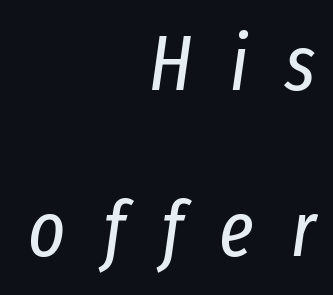
{"italic": "yes", "lean": "right", "slant_degrees": 8, "bold": "no", "weight": "regular", "width": "condensed", "stroke_contrast": "low", "x_height": "medium", "monospaced": "no", "underline": "no", "align": "right", "line_spacing": "loose", "line_spacing_ratio": 2.13, "letter_spacing": "wide", "letter_spacing_em": 0.48, "glyph_px": 78}
